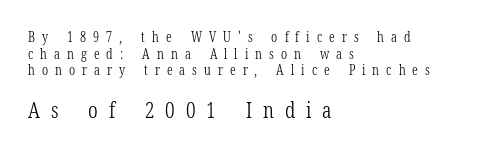
Q: Is the text bold? A: No.
Q: Is the text italic (slanted)? A: No, it is upright.
Q: Is the text underlined? A: No.
Q: How is the paragraph aligned? A: Left-aligned.
Q: Is the spacing between letters normal or unusually wide? A: Unusually wide.
Q: Which block of text is set in a larger size, the first (top) or the second (bottom)? A: The second (bottom) one.
